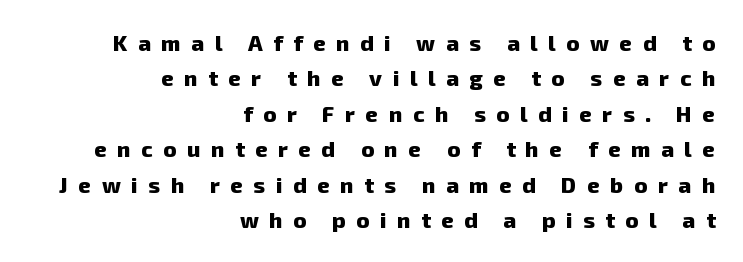
{"bold": "yes", "underline": "no", "align": "right", "line_spacing": "normal", "line_spacing_ratio": 1.61, "letter_spacing": "wide", "letter_spacing_em": 0.48, "glyph_px": 22}
